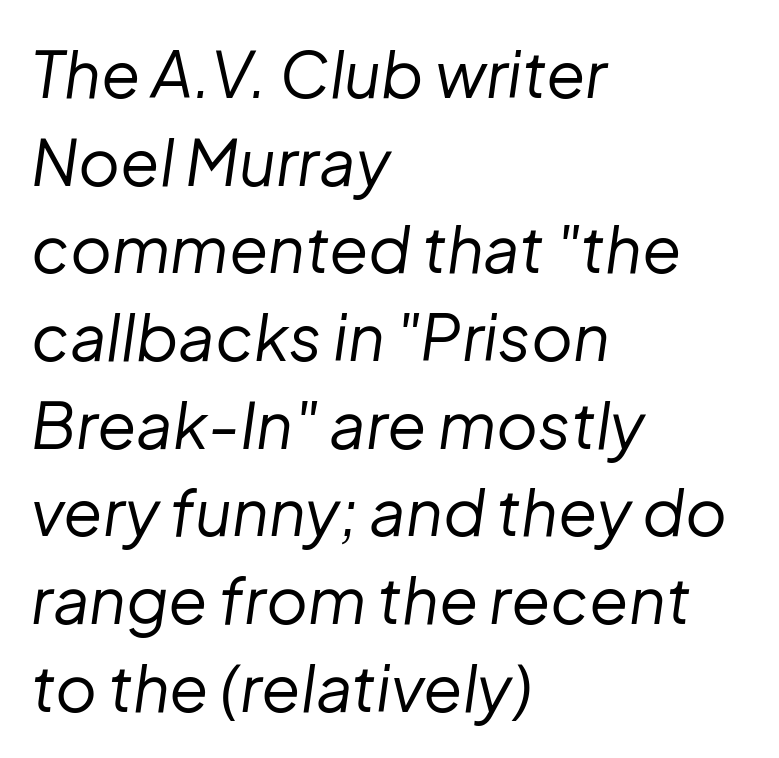
This sample is left-justified, so line endings fall wherever the words run out. Weight class: somewhere from thin through regular. One glance says typical: line gaps are just what's usual. These lines keep a tight, regular rhythm from letter to letter. The specimen omits any rule beneath the text block's lines. Proportional: the letters do not fall into vertical columns.
